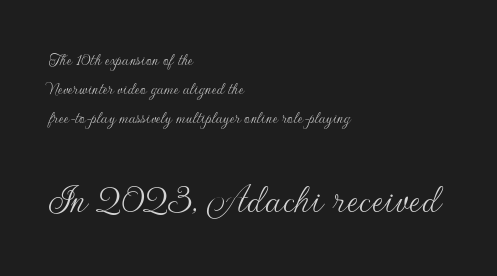
Descenders are the only things crossing below the line. Letterform terminals end flat and unadorned throughout the passage. These lines are set flush left with a ragged right edge. One glance says typical: line gaps are just what's usual. The tracking reads as untouched default to a designer's eye.
